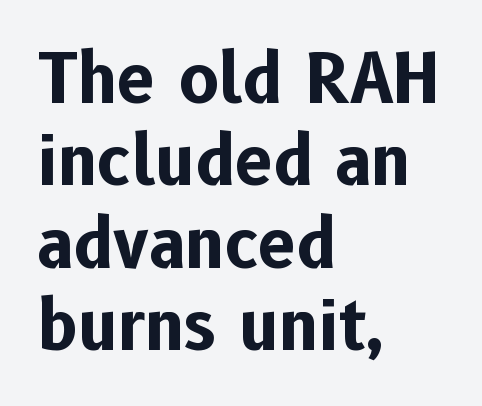
{"serif": "no", "italic": "no", "bold": "yes", "weight": "bold", "width": "normal", "stroke_contrast": "low", "x_height": "medium", "monospaced": "no", "underline": "no", "align": "left", "line_spacing_ratio": 1.23, "letter_spacing": "normal", "letter_spacing_em": 0.0, "glyph_px": 67}
